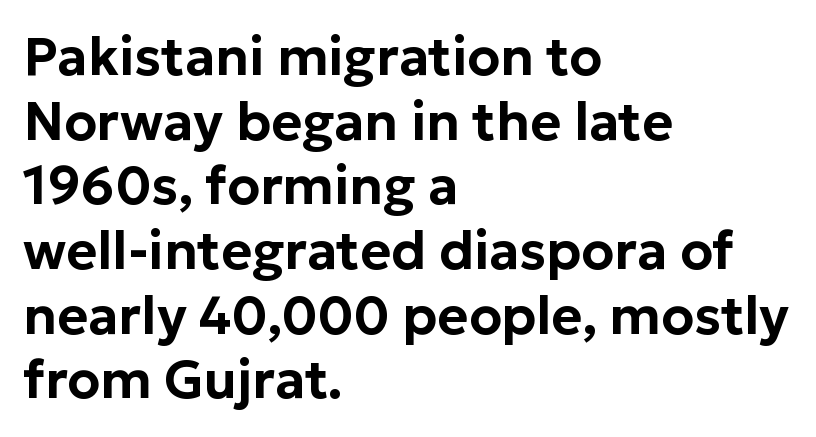
{"serif": "no", "italic": "no", "width": "normal", "stroke_contrast": "low", "x_height": "medium", "monospaced": "no", "underline": "no", "align": "left", "line_spacing_ratio": 1.22, "letter_spacing": "normal", "letter_spacing_em": 0.0, "glyph_px": 53}
